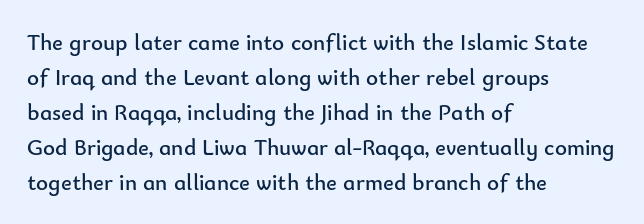
{"italic": "no", "bold": "no", "underline": "no", "align": "left", "line_spacing": "normal", "line_spacing_ratio": 1.52, "letter_spacing": "normal", "letter_spacing_em": 0.0, "glyph_px": 23}
